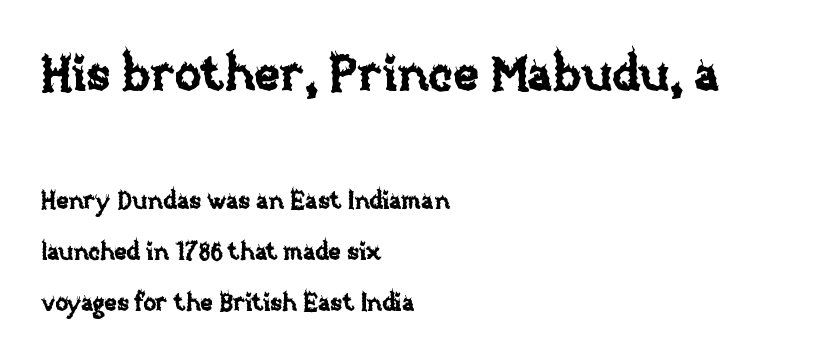
Q: Is the text italic (slanted)? A: No, it is upright.
Q: Is the text underlined? A: No.
Q: How is the paragraph aligned? A: Left-aligned.
Q: Is the spacing between letters normal or unusually wide? A: Normal.
Q: Is the spacing between lines tight, normal or loose? A: Loose.
Q: Which block of text is set in a larger size, the first (top) or the second (bottom)? A: The first (top) one.
Q: Width (condensed, normal, or wide)? A: Normal.
Q: Stroke contrast? A: Low.
Q: x-height? A: Large.
Q: Monospaced? A: No.
